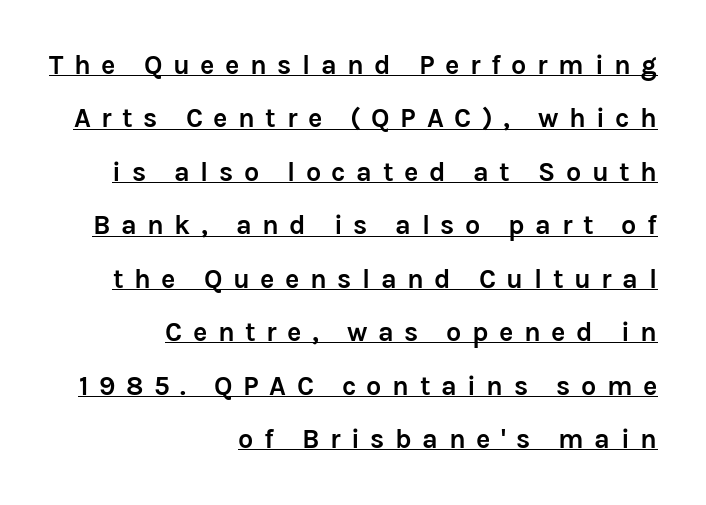
{"italic": "no", "bold": "yes", "underline": "yes", "align": "right", "line_spacing": "loose", "line_spacing_ratio": 1.98, "letter_spacing": "wide", "letter_spacing_em": 0.39, "glyph_px": 27}
